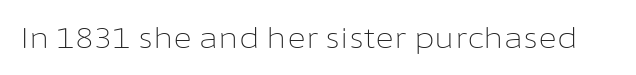
Type without underlining. Are there feet on the stems? There aren't — it's a sans. Spacing verdict: proportional, widths tailored to each character. The letterforms sit shoulder to shoulder at normal distance. The specimen reads as upright at a glance. The strokes carry an ordinary text weight at most.
